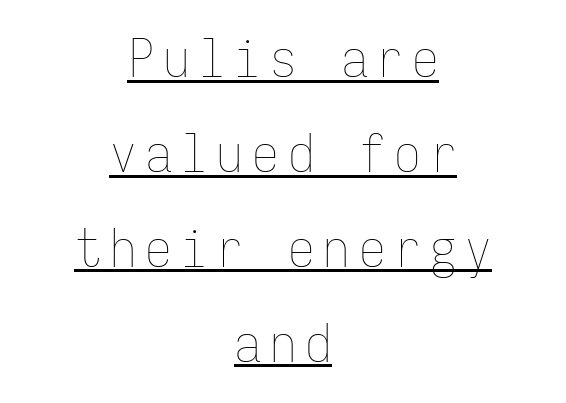
The image shows 53 px thin, condensed type, upright, monospaced; set centered, line spacing 1.79x, underlined; low stroke contrast and a medium x-height.
